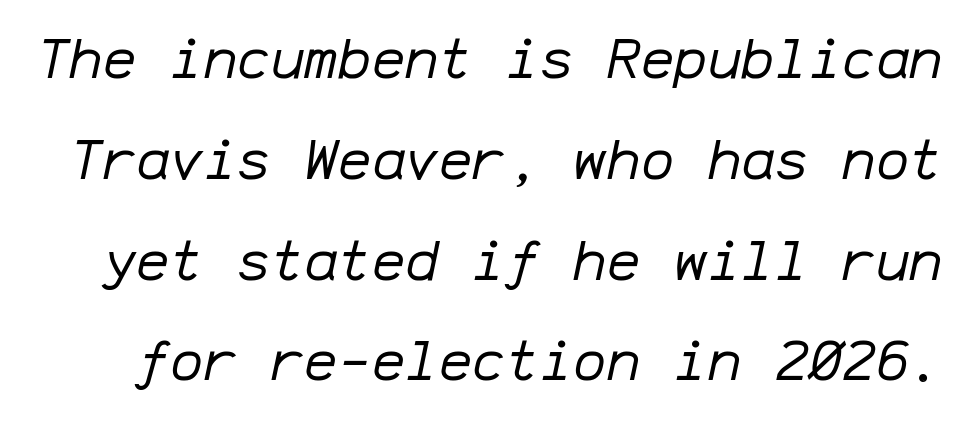
{"italic": "yes", "lean": "right", "slant_degrees": 12, "bold": "no", "weight": "regular", "width": "normal", "stroke_contrast": "low", "x_height": "medium", "monospaced": "yes", "underline": "no", "line_spacing_ratio": 1.8, "letter_spacing": "normal", "letter_spacing_em": 0.0, "glyph_px": 56}
